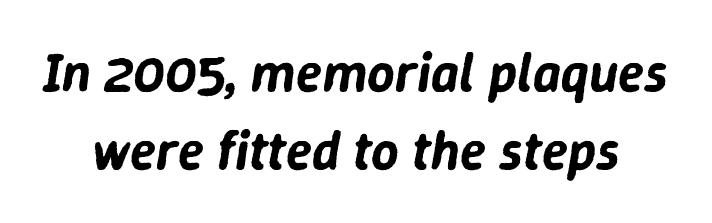
Caption: standard tracking, unaltered. These lines were composed using italics. Plain, unruled lines of type. Rows of type keep a routine distance in the vertical direction. Spacing verdict: proportional, widths tailored to each character.
